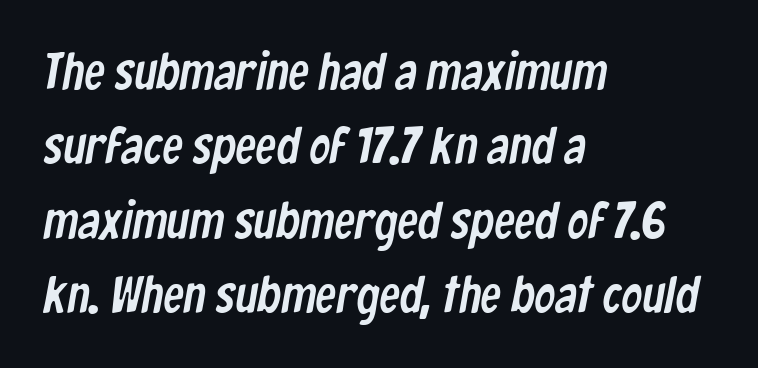
Type style note: lacks serifs. Teacher's note: observe the even left margin — that is flush-left alignment. Compared with typical paragraphs, the rows here are spaced about the same. Underlining? Definitely not there. Each letter keeps its own natural width here, so spacing adapts to shape.
